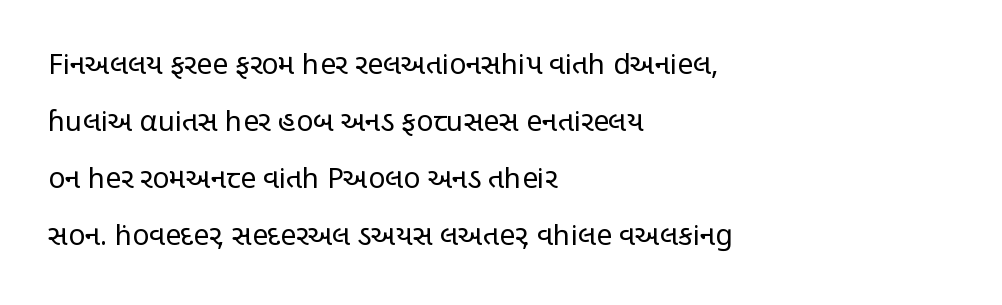
Q: Is the text bold? A: No.
Q: Is the text italic (slanted)? A: No, it is upright.
Q: Is the typeface a serif or a sans-serif typeface? A: Sans-serif.
Q: Is the text underlined? A: No.
Q: How is the paragraph aligned? A: Left-aligned.
Q: Is the spacing between letters normal or unusually wide? A: Normal.
Q: Is the spacing between lines tight, normal or loose? A: Loose.
Q: Width (condensed, normal, or wide)? A: Condensed.
Q: Stroke contrast? A: Low.
Q: x-height? A: Large.
Q: Monospaced? A: No.
